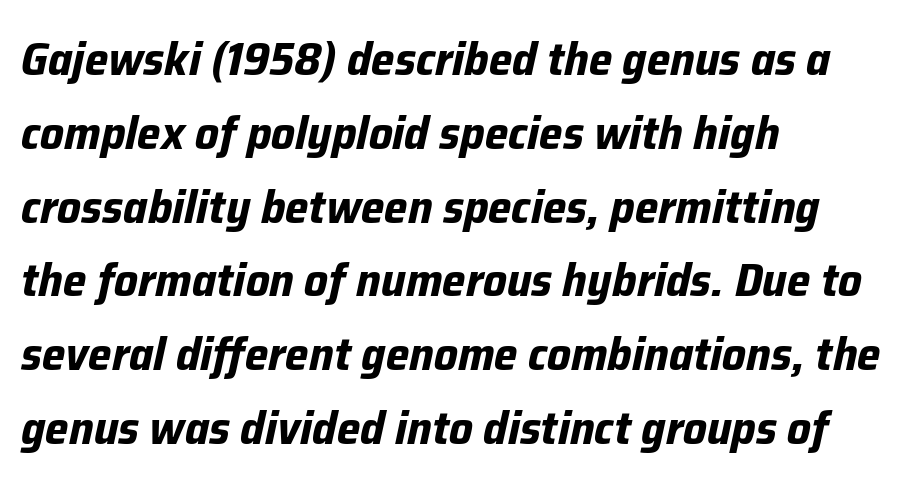
The image shows 47 px bold type, italic (leaning right); set left-aligned, normal line spacing (1.57x), normal letter spacing, not underlined; low stroke contrast and a medium x-height.
